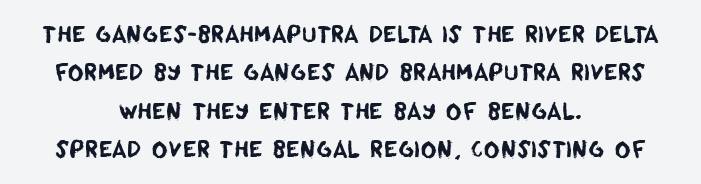
{"underline": "no", "align": "center", "line_spacing_ratio": 1.75, "letter_spacing": "normal", "letter_spacing_em": 0.0, "glyph_px": 22}
